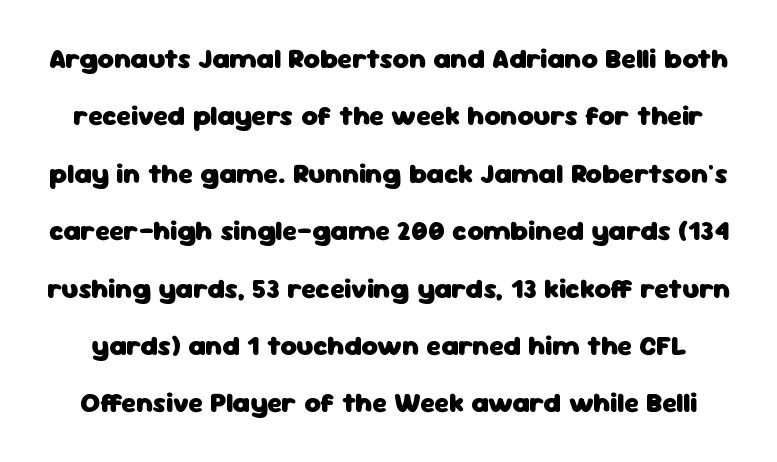
The image shows 28 px heavy sans-serif type, upright; set loose line spacing (2.05x), normal letter spacing, not underlined; low stroke contrast and a medium x-height.
